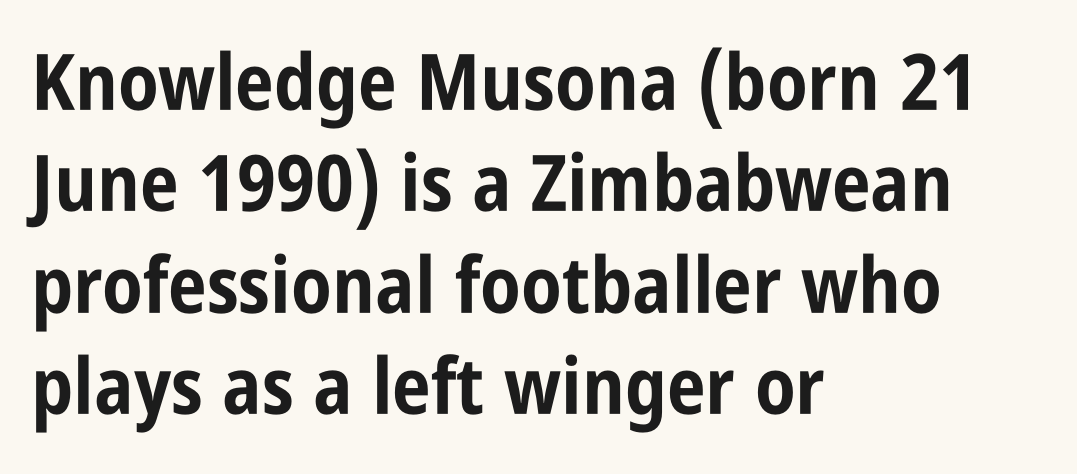
A classic flush-left, rag-right setting is used for this passage. Successive baselines arrive at the customary interval. The gap between lines stays unmarked. The letterforms sit shoulder to shoulder at normal distance. The lettering stays uniformly vertical, giving the passage a roman look.
